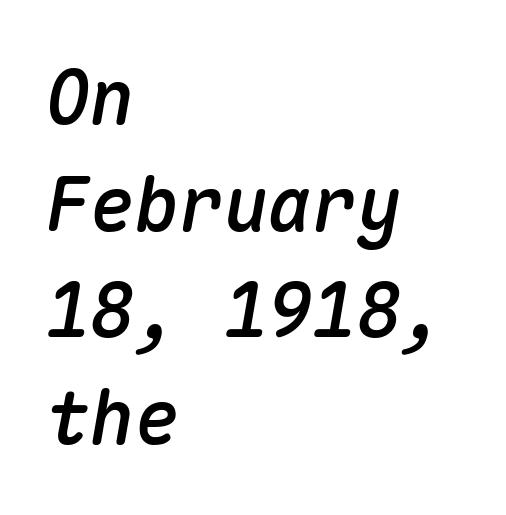
{"italic": "yes", "lean": "right", "slant_degrees": 10, "width": "normal", "stroke_contrast": "medium", "x_height": "medium", "monospaced": "yes", "underline": "no", "align": "left", "line_spacing": "normal", "line_spacing_ratio": 1.44, "letter_spacing": "normal", "letter_spacing_em": 0.0, "glyph_px": 74}
